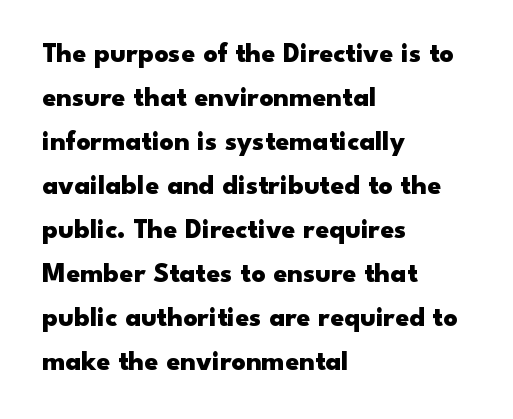
The image shows 28 px heavy, wide sans-serif type, upright; set left-aligned, normal line spacing (1.57x), normal letter spacing, not underlined; low stroke contrast and a small x-height.
